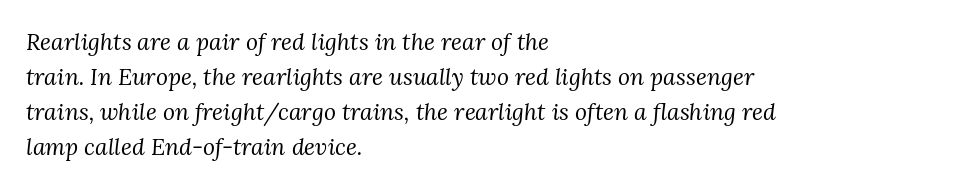
{"italic": "yes", "lean": "right", "slant_degrees": 3, "bold": "no", "underline": "no", "align": "left", "line_spacing": "normal", "line_spacing_ratio": 1.52, "letter_spacing": "normal", "letter_spacing_em": 0.0, "glyph_px": 23}
